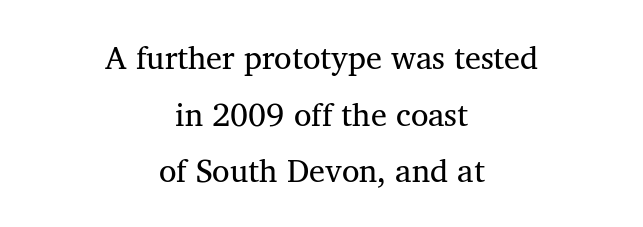
A bare baseline throughout the passage. These lines are rendered in a variable-pitch font. The gaps between neighbouring characters are ordinary and unremarkable. Bold? No — there's no thickening of the strokes.
